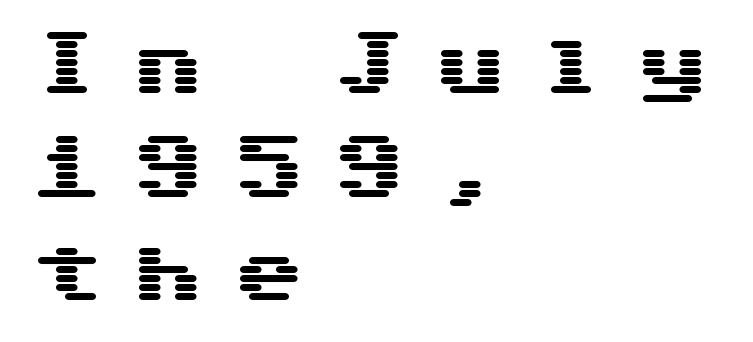
Q: Is the text italic (slanted)? A: No, it is upright.
Q: Is the typeface a serif or a sans-serif typeface? A: Sans-serif.
Q: Is the text underlined? A: No.
Q: How is the paragraph aligned? A: Left-aligned.
Q: Is the spacing between letters normal or unusually wide? A: Unusually wide.
Q: Is the spacing between lines tight, normal or loose? A: Normal.
Q: Width (condensed, normal, or wide)? A: Wide.
Q: Stroke contrast? A: Medium.
Q: x-height? A: Medium.
